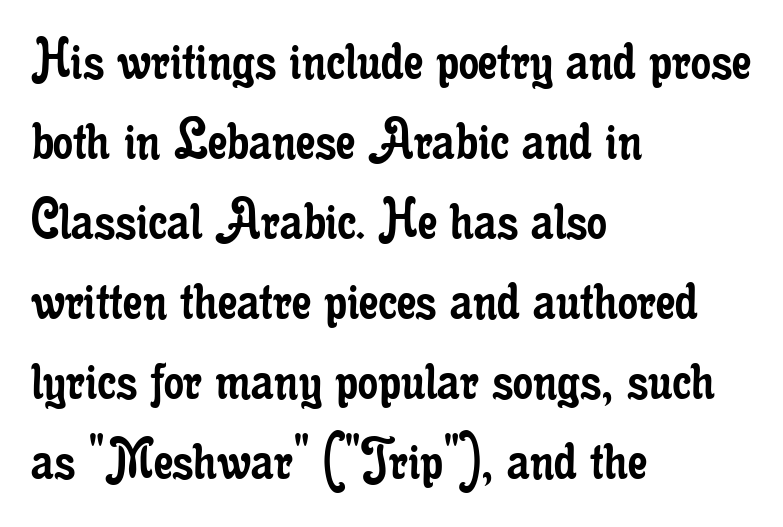
Q: Is the text bold? A: No.
Q: Is the text italic (slanted)? A: No, it is upright.
Q: Is the typeface a serif or a sans-serif typeface? A: Serif.
Q: Is the text underlined? A: No.
Q: How is the paragraph aligned? A: Left-aligned.
Q: Is the spacing between letters normal or unusually wide? A: Normal.
Q: Is the spacing between lines tight, normal or loose? A: Normal.
Q: Width (condensed, normal, or wide)? A: Condensed.
Q: Stroke contrast? A: Low.
Q: x-height? A: Small.
Q: Monospaced? A: No.
